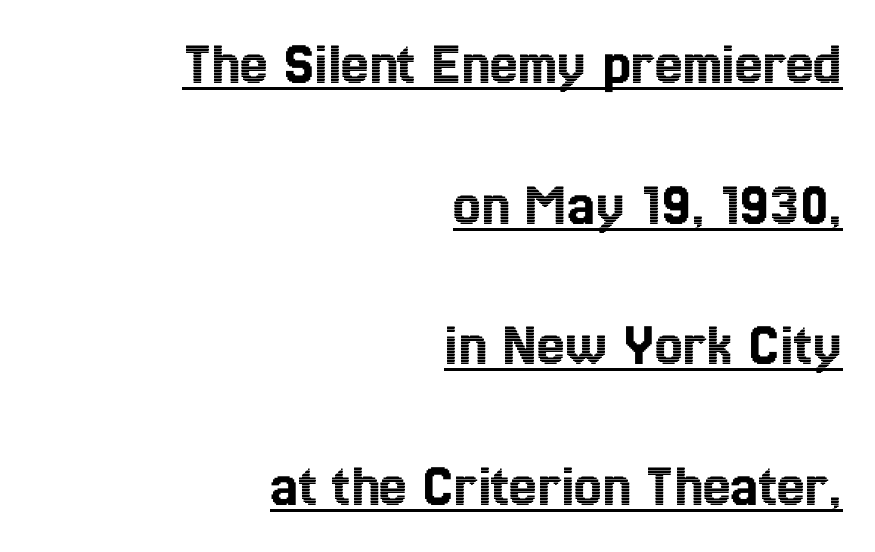
The image shows 62 px condensed type, upright; set right-aligned, loose line spacing (2.27x), normal letter spacing, underlined; a medium x-height.
